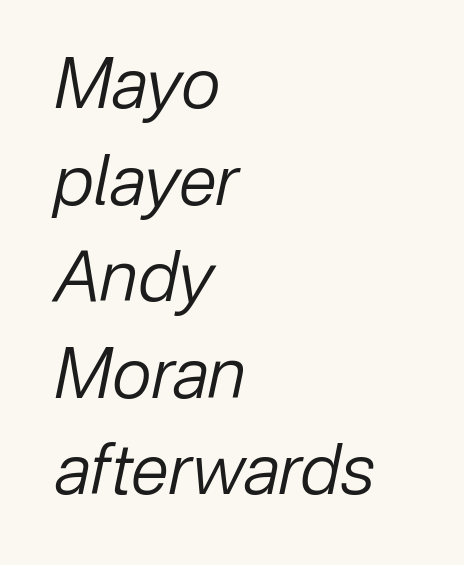
Q: Is the text bold? A: No.
Q: Is the text italic (slanted)? A: Yes, it leans right by about 12 degrees.
Q: Is the text underlined? A: No.
Q: How is the paragraph aligned? A: Left-aligned.
Q: Is the spacing between letters normal or unusually wide? A: Normal.
Q: Is the spacing between lines tight, normal or loose? A: Normal.
Q: Width (condensed, normal, or wide)? A: Normal.
Q: Stroke contrast? A: Low.
Q: x-height? A: Medium.
Q: Monospaced? A: No.
